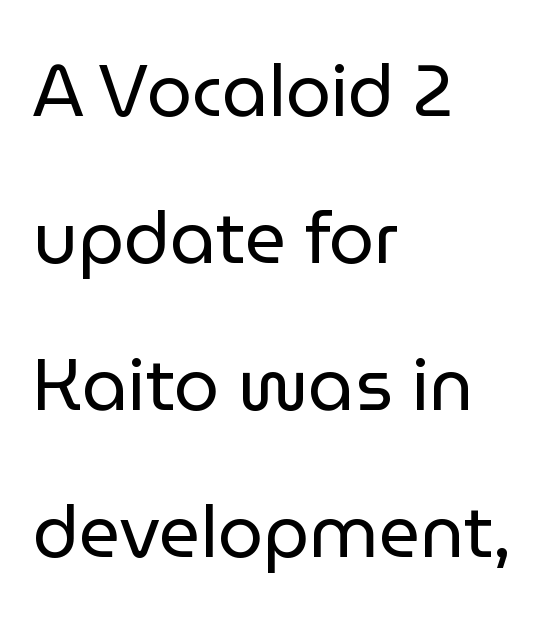
The image shows 72 px regular-weight sans-serif type, upright; set left-aligned, loose line spacing (2.04x), normal letter spacing, not underlined; low stroke contrast and a medium x-height.
